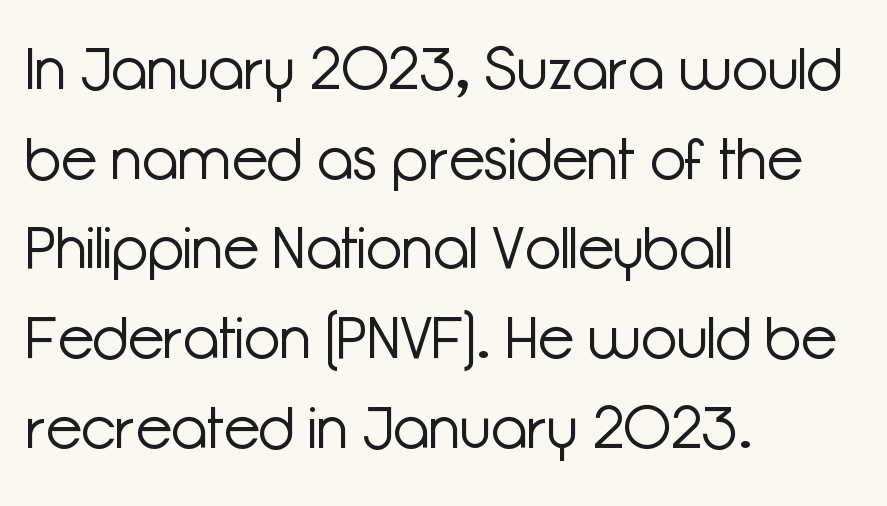
The image shows 59 px light sans-serif type, upright; set left-aligned, normal line spacing (1.52x), normal letter spacing, not underlined; low stroke contrast and a medium x-height.
